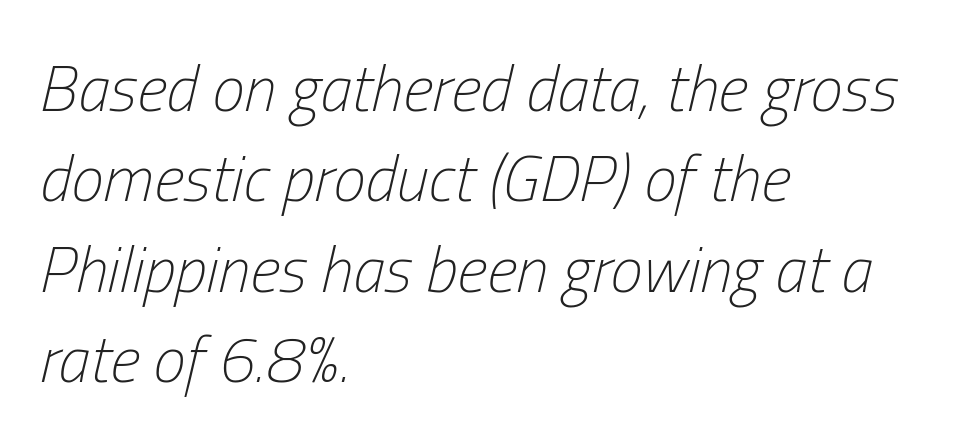
{"italic": "yes", "lean": "right", "slant_degrees": 13, "bold": "no", "weight": "light", "width": "condensed", "stroke_contrast": "low", "x_height": "medium", "monospaced": "no", "underline": "no", "align": "left", "line_spacing": "normal", "line_spacing_ratio": 1.39, "letter_spacing": "normal", "letter_spacing_em": 0.0, "glyph_px": 65}
